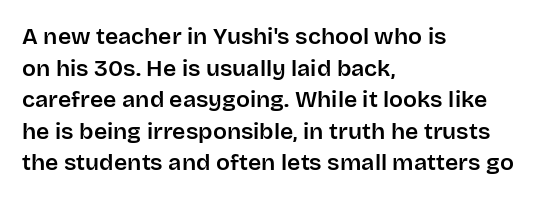
The letterforms sit shoulder to shoulder at normal distance. The paragraph has a hard left edge and a soft right edge. A clean baseline with only descenders dipping below it. No italicization has been applied; the sample stays upright.
